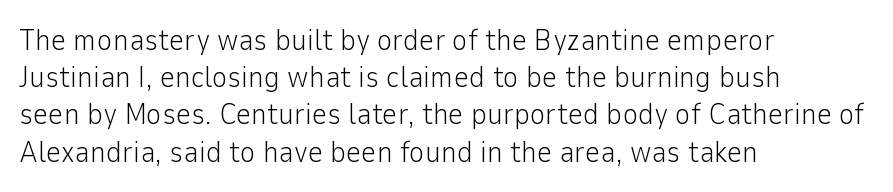
Q: Is the text bold? A: No.
Q: Is the text italic (slanted)? A: No, it is upright.
Q: Is the typeface a serif or a sans-serif typeface? A: Sans-serif.
Q: Is the text underlined? A: No.
Q: How is the paragraph aligned? A: Left-aligned.
Q: Is the spacing between letters normal or unusually wide? A: Normal.
Q: Width (condensed, normal, or wide)? A: Normal.
Q: Stroke contrast? A: Low.
Q: x-height? A: Medium.
Q: Monospaced? A: No.
